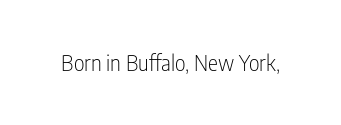
The passage shown is not underscored anywhere. The font's upright variant was chosen for this text. Stems here are at most as thick as an everyday book face. Observe the ordinary spacing: letters are neighbours, not strangers.
